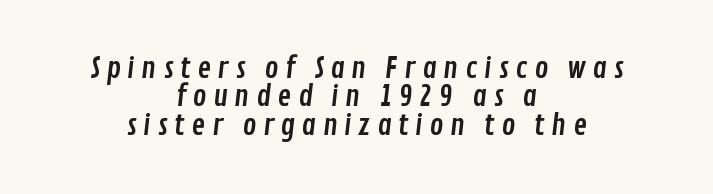
Layout note: lines centered. Grotesque or geometric, the face here clearly has no serifs. The rendering uses natural spacing where letterforms have individual widths. This rendering features lettering with no underline. A typesetter would call this heavily tracked-out type. What's the leading like? Squeezed, with rows nearly overlapping.
